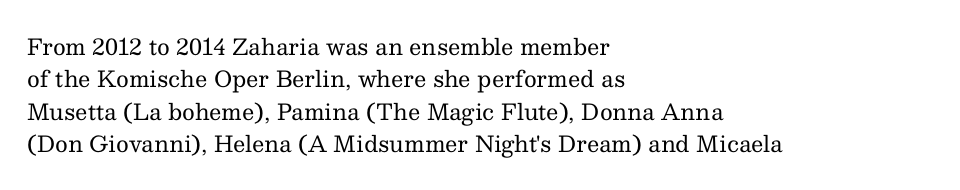
{"italic": "no", "bold": "no", "underline": "no", "align": "left", "line_spacing": "normal", "line_spacing_ratio": 1.47, "letter_spacing": "normal", "letter_spacing_em": 0.0, "glyph_px": 22}
